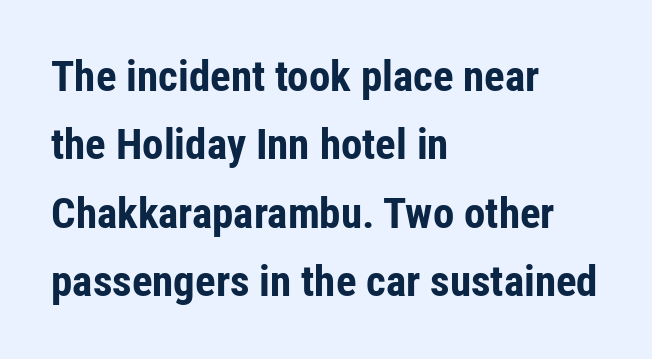
{"serif": "no", "italic": "no", "bold": "yes", "weight": "bold", "width": "condensed", "stroke_contrast": "low", "x_height": "medium", "monospaced": "no", "underline": "no", "align": "left", "line_spacing": "normal", "line_spacing_ratio": 1.59, "letter_spacing": "normal", "letter_spacing_em": 0.0, "glyph_px": 43}
